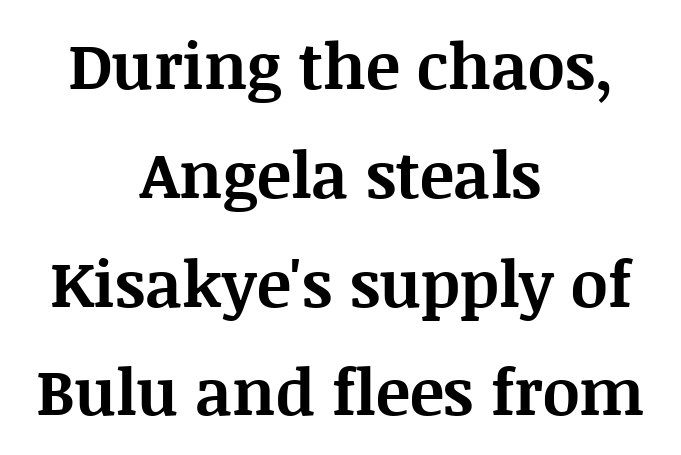
What's the leading like? Ordinary, nothing unusual. These lines stack symmetrically, like a column narrowing and widening about its center. Does the type have serifs? Yes, each stem ends in a small foot. You could not count columns in this text — the font is proportionally spaced. Short note: letters normally spaced.
